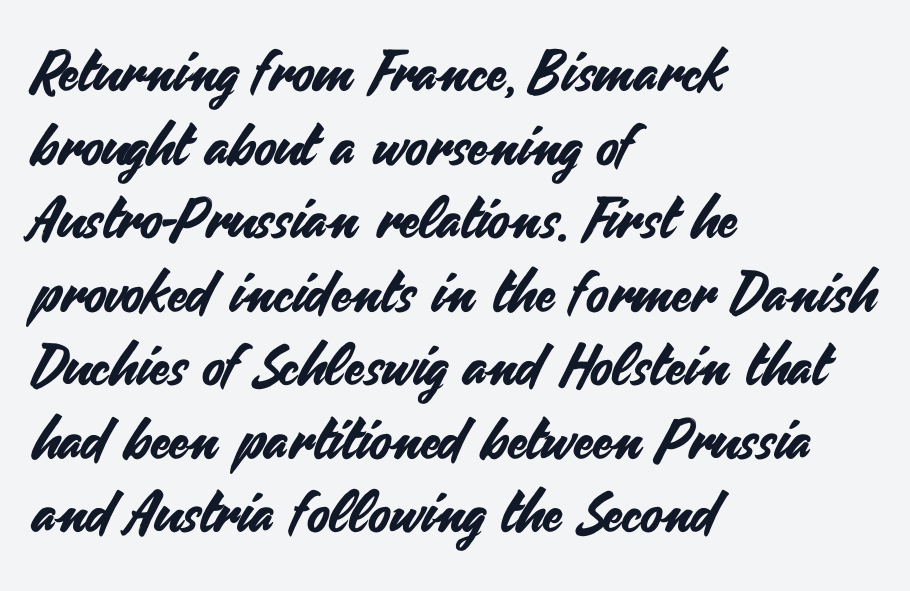
Q: Is the text italic (slanted)? A: Yes.
Q: Is the typeface a serif or a sans-serif typeface? A: Sans-serif.
Q: Is the text underlined? A: No.
Q: How is the paragraph aligned? A: Left-aligned.
Q: Is the spacing between letters normal or unusually wide? A: Normal.
Q: Is the spacing between lines tight, normal or loose? A: Normal.
Q: Width (condensed, normal, or wide)? A: Normal.
Q: Stroke contrast? A: Medium.
Q: x-height? A: Small.
Q: Monospaced? A: No.
